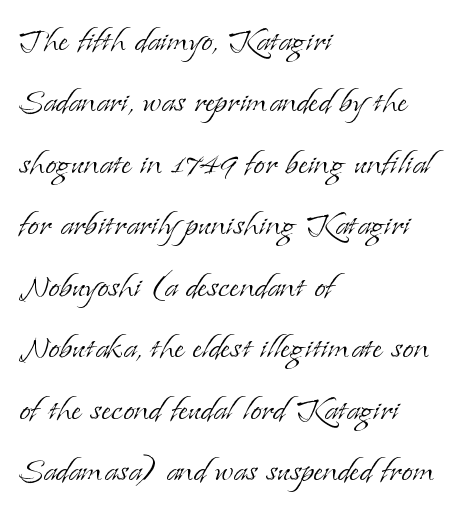
The image shows 41 px light serif type; set left-aligned, normal line spacing (1.5x), normal letter spacing, not underlined; low stroke contrast and a small x-height.
